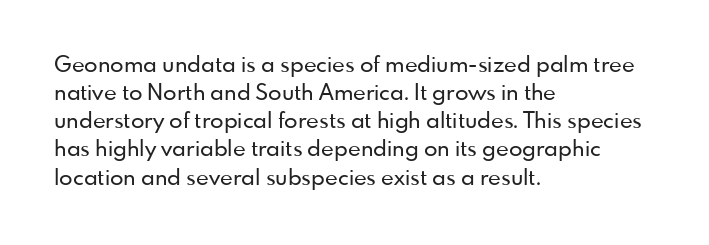
Style check: upright. Decoration check: the copy has no underline. The gaps between neighbouring characters are ordinary and unremarkable. This sample is left-justified, so line endings fall wherever the words run out. The rows are spaced the way most documents space them.
